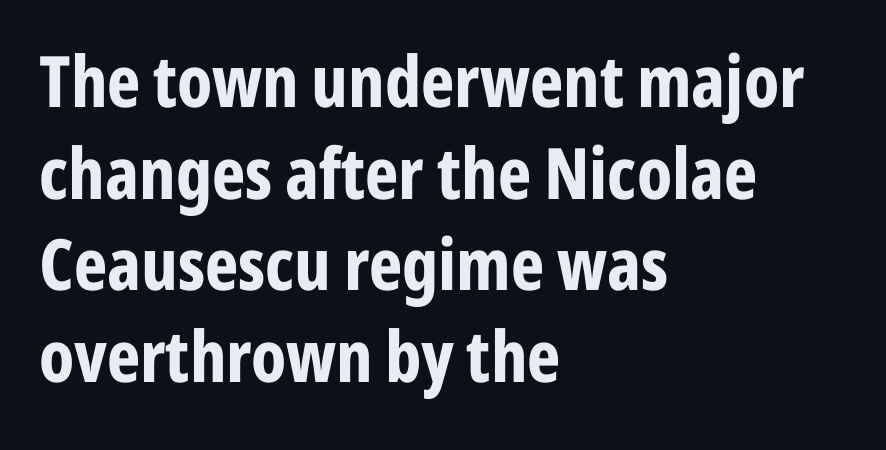
{"serif": "no", "italic": "no", "bold": "yes", "weight": "bold", "width": "condensed", "stroke_contrast": "low", "x_height": "medium", "monospaced": "no", "underline": "no", "align": "left", "line_spacing": "normal", "line_spacing_ratio": 1.29, "letter_spacing": "normal", "letter_spacing_em": 0.0, "glyph_px": 71}
